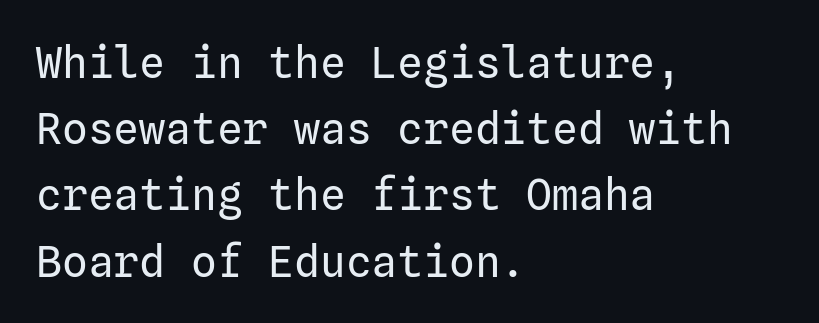
The image shows 43 px regular-weight sans-serif type, upright; set left-aligned, normal line spacing (1.54x), normal letter spacing, not underlined; low stroke contrast and a medium x-height.
